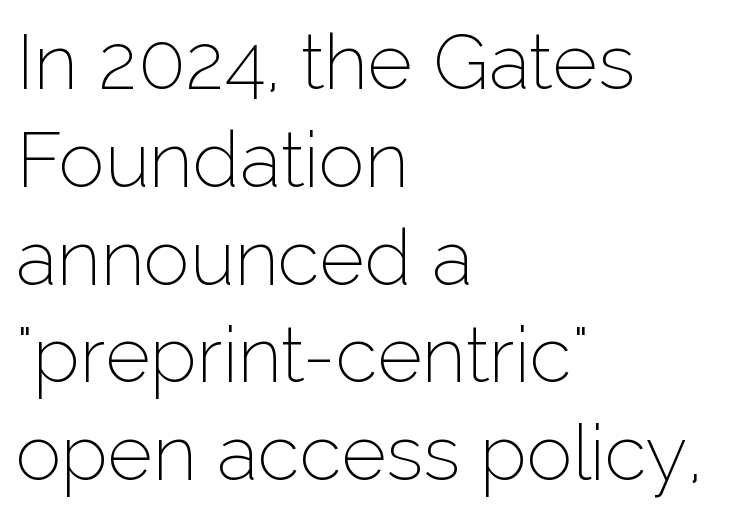
Ordinary non-slanted type is in use. Here the designer chose a conventional face with non-uniform glyph widths. I'd call this a sans setting — the letters go barefoot. The rendering keeps characters at their native spacing.
